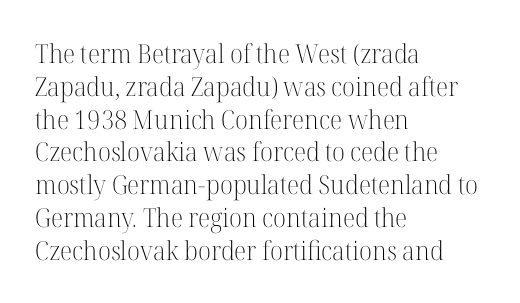
The image shows 26 px text type, upright; set left-aligned, normal line spacing (1.26x), normal letter spacing, not underlined.
